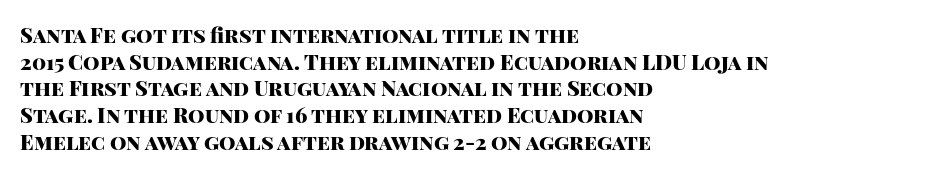
Q: Is the text bold? A: Yes.
Q: Is the text italic (slanted)? A: No, it is upright.
Q: Is the text underlined? A: No.
Q: How is the paragraph aligned? A: Left-aligned.
Q: Is the spacing between letters normal or unusually wide? A: Normal.
Q: Is the spacing between lines tight, normal or loose? A: Normal.
